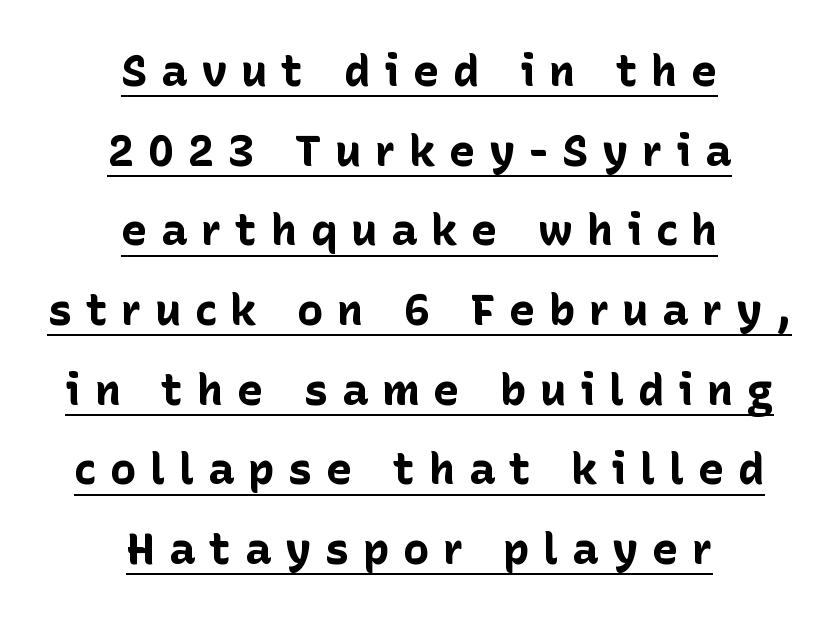
Q: Is the text bold? A: Yes.
Q: Is the text italic (slanted)? A: No, it is upright.
Q: Is the typeface a serif or a sans-serif typeface? A: Sans-serif.
Q: Is the text underlined? A: Yes.
Q: How is the paragraph aligned? A: Centered.
Q: Is the spacing between letters normal or unusually wide? A: Unusually wide.
Q: Width (condensed, normal, or wide)? A: Normal.
Q: Stroke contrast? A: Low.
Q: x-height? A: Medium.
Q: Monospaced? A: No.
